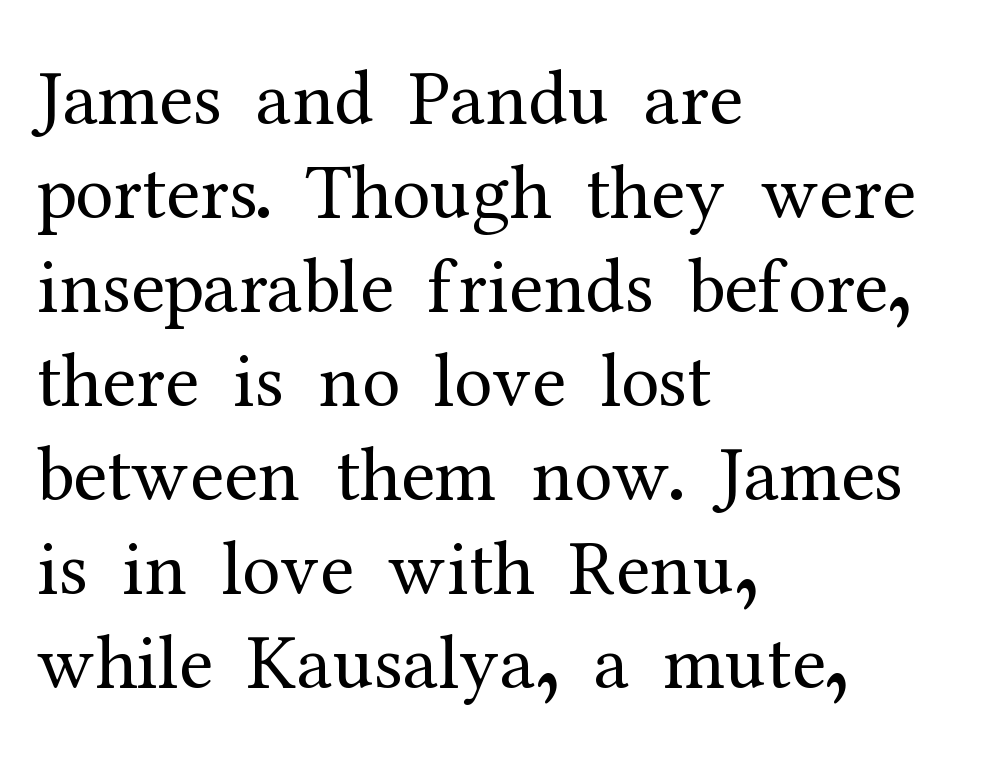
Just letters on the line, the space beneath them empty. Examine the stroke ends and you'll spot serifs. Each line starts at the same left margin while the right side varies. Is the letter spacing exaggerated? No — it looks like the ordinary default. Varying glyph widths throughout — classic text-font behaviour.
